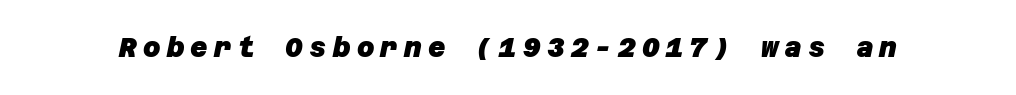
Tracking value appears strongly positive — letters spread wide. The string is rendered with underlining switched off. The sample has been set heavy, in full bold.
